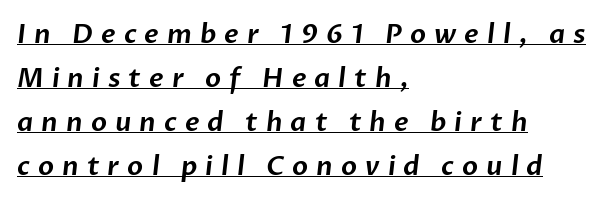
{"underline": "yes", "align": "left", "line_spacing": "normal", "line_spacing_ratio": 1.69, "letter_spacing": "wide", "letter_spacing_em": 0.31, "glyph_px": 26}
